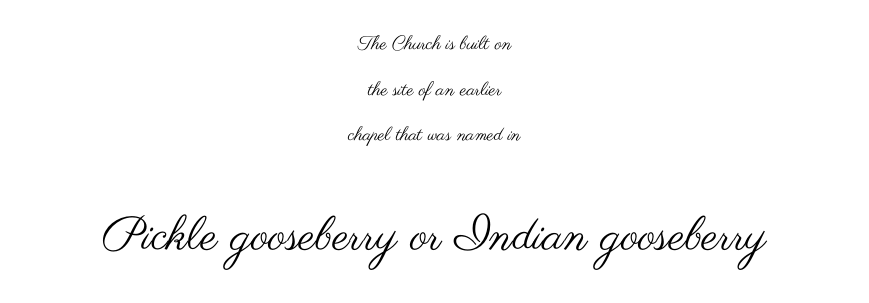
Q: Is the text bold? A: No.
Q: Is the text italic (slanted)? A: Yes.
Q: Is the typeface a serif or a sans-serif typeface? A: Sans-serif.
Q: Is the text underlined? A: No.
Q: How is the paragraph aligned? A: Centered.
Q: Is the spacing between letters normal or unusually wide? A: Normal.
Q: Is the spacing between lines tight, normal or loose? A: Loose.
Q: Which block of text is set in a larger size, the first (top) or the second (bottom)? A: The second (bottom) one.
Q: Width (condensed, normal, or wide)? A: Wide.
Q: Stroke contrast? A: Medium.
Q: x-height? A: Small.
Q: Monospaced? A: No.
